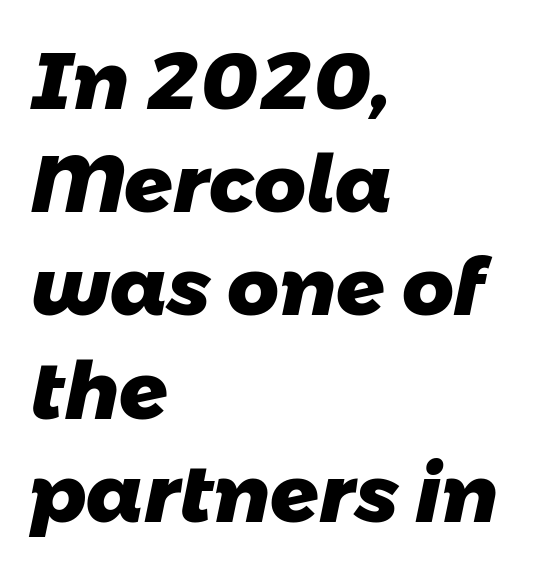
{"serif": "no", "bold": "yes", "weight": "heavy", "width": "normal", "stroke_contrast": "low", "x_height": "medium", "monospaced": "no", "underline": "no", "align": "left", "line_spacing": "normal", "line_spacing_ratio": 1.29, "letter_spacing": "normal", "letter_spacing_em": 0.0, "glyph_px": 80}
